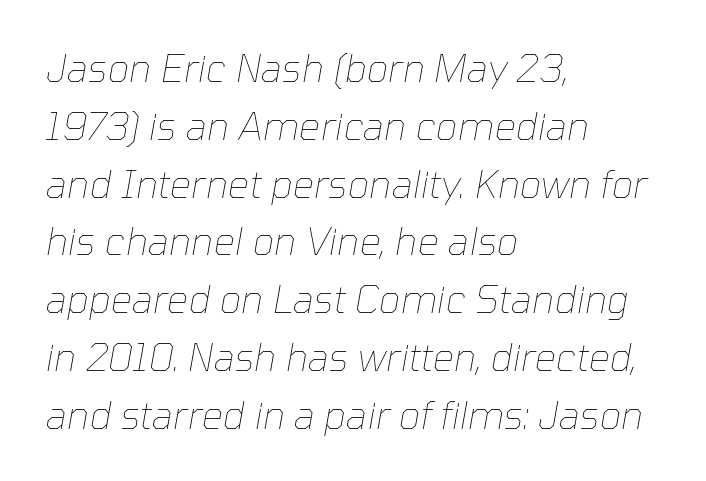
{"italic": "yes", "lean": "right", "slant_degrees": 10, "bold": "no", "weight": "thin", "width": "normal", "stroke_contrast": "low", "x_height": "medium", "monospaced": "no", "underline": "no", "align": "left", "line_spacing": "normal", "line_spacing_ratio": 1.52, "letter_spacing": "normal", "letter_spacing_em": 0.0, "glyph_px": 38}
